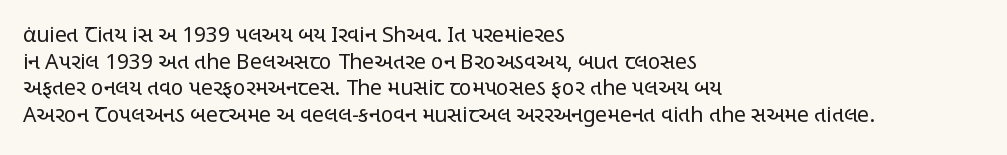
Q: Is the text bold? A: No.
Q: Is the text italic (slanted)? A: No, it is upright.
Q: Is the text underlined? A: No.
Q: How is the paragraph aligned? A: Left-aligned.
Q: Is the spacing between letters normal or unusually wide? A: Normal.
Q: Is the spacing between lines tight, normal or loose? A: Normal.
